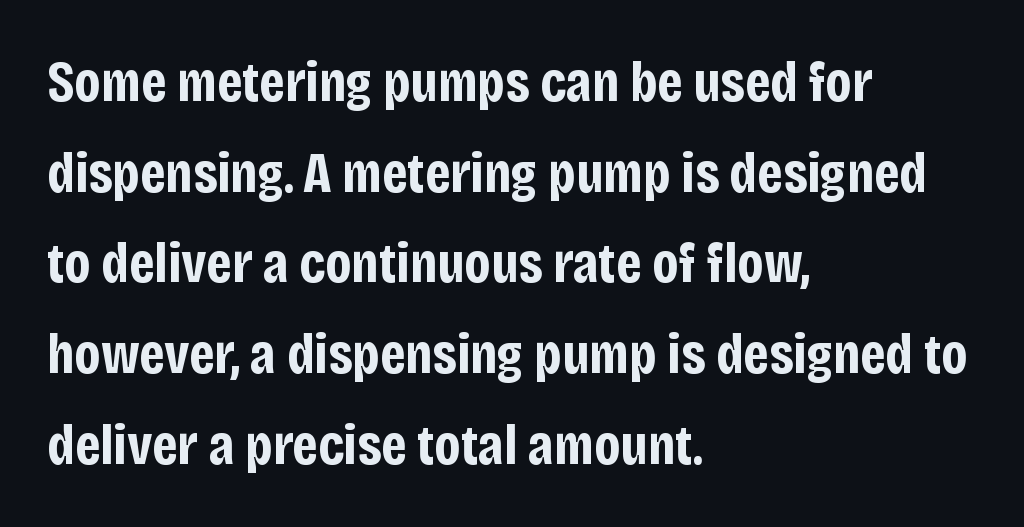
This is sans-serif lettering, the kind often seen on screens and signage. Compared with typical body copy, the letter spacing here is the same. Here the designer chose a conventional face with non-uniform glyph widths. The axis of the letterforms is exactly vertical. The strip under each line holds only bare page. Line spacing here is normal.
